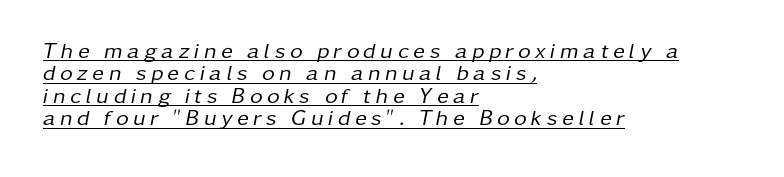
{"italic": "yes", "lean": "right", "slant_degrees": 11, "bold": "no", "underline": "yes", "align": "left", "line_spacing": "tight", "line_spacing_ratio": 1.02, "letter_spacing": "wide", "letter_spacing_em": 0.21, "glyph_px": 22}
